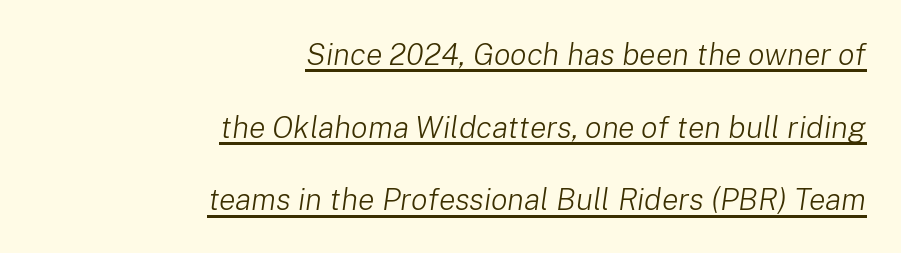
{"italic": "yes", "lean": "right", "slant_degrees": 8, "bold": "no", "weight": "light", "width": "normal", "stroke_contrast": "low", "x_height": "medium", "monospaced": "no", "underline": "yes", "align": "right", "line_spacing": "loose", "line_spacing_ratio": 2.34, "letter_spacing": "normal", "letter_spacing_em": 0.0, "glyph_px": 31}
